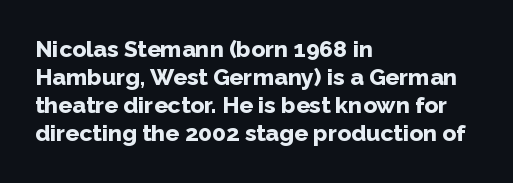
Look at the stroke-to-counter ratio: heavy, a bold. Ordinary non-slanted type is in use. The baseline area is clear. The setting favours the left margin, as ordinary paragraphs usually do. Look at the tracking — it's just the regular setting, nothing added.
